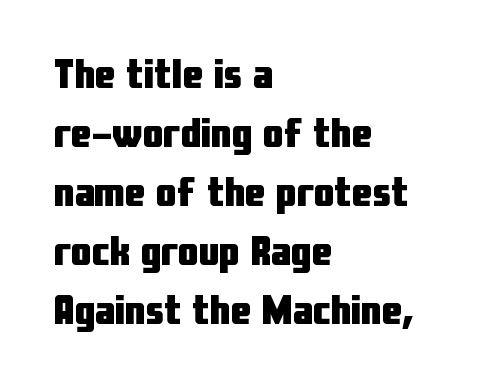
{"serif": "no", "italic": "no", "bold": "yes", "weight": "heavy", "width": "condensed", "stroke_contrast": "low", "x_height": "medium", "monospaced": "no", "underline": "no", "align": "left", "line_spacing": "normal", "line_spacing_ratio": 1.44, "letter_spacing": "normal", "letter_spacing_em": 0.0, "glyph_px": 41}
